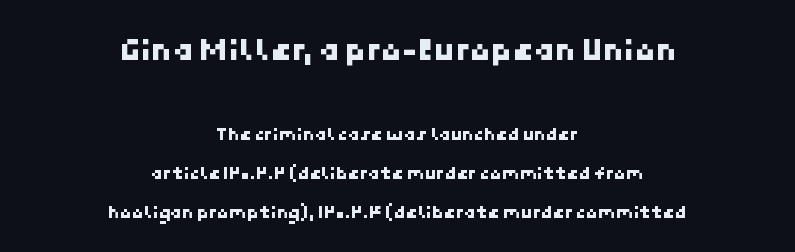
{"serif": "no", "width": "normal", "stroke_contrast": "low", "x_height": "medium", "underline": "no", "align": "center", "line_spacing": "loose", "line_spacing_ratio": 2.05, "letter_spacing": "normal", "letter_spacing_em": 0.0, "larger_block": "first", "size_ratio": 1.79, "glyph_px": 34}
